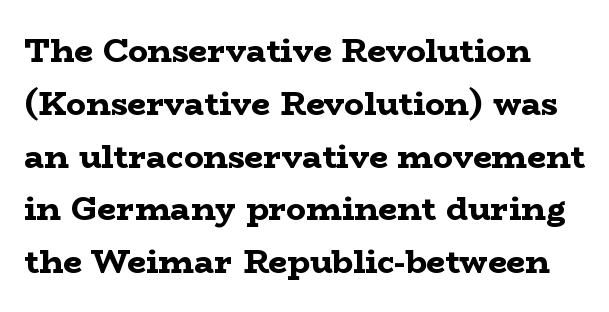
Q: Is the text bold? A: Yes.
Q: Is the text italic (slanted)? A: No, it is upright.
Q: Is the typeface a serif or a sans-serif typeface? A: Serif.
Q: Is the text underlined? A: No.
Q: Is the spacing between letters normal or unusually wide? A: Normal.
Q: Is the spacing between lines tight, normal or loose? A: Normal.
Q: Width (condensed, normal, or wide)? A: Wide.
Q: Stroke contrast? A: Low.
Q: x-height? A: Medium.
Q: Monospaced? A: No.
